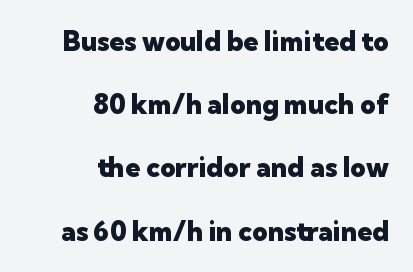
{"italic": "no", "bold": "yes", "underline": "no", "align": "right", "line_spacing": "loose", "line_spacing_ratio": 2.34, "letter_spacing": "normal", "letter_spacing_em": 0.0, "glyph_px": 27}
